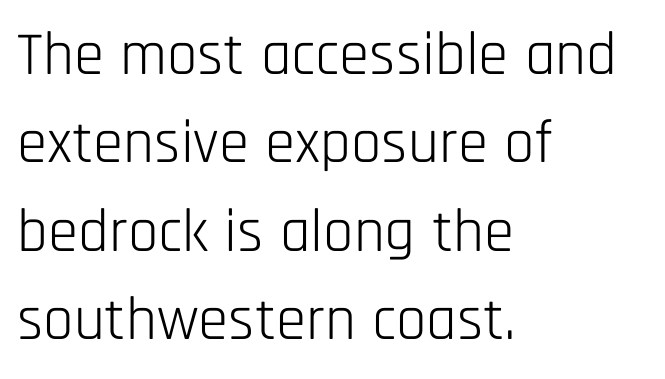
Q: Is the text bold? A: No.
Q: Is the text italic (slanted)? A: No, it is upright.
Q: Is the typeface a serif or a sans-serif typeface? A: Sans-serif.
Q: Is the text underlined? A: No.
Q: How is the paragraph aligned? A: Left-aligned.
Q: Is the spacing between letters normal or unusually wide? A: Normal.
Q: Is the spacing between lines tight, normal or loose? A: Normal.
Q: Width (condensed, normal, or wide)? A: Condensed.
Q: Stroke contrast? A: Low.
Q: x-height? A: Large.
Q: Monospaced? A: No.
